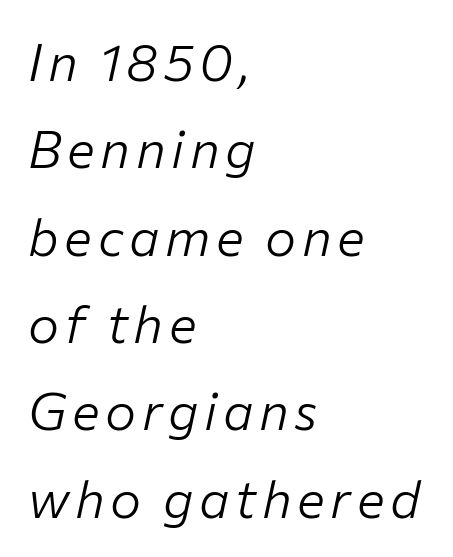
{"italic": "yes", "lean": "right", "slant_degrees": 12, "bold": "no", "weight": "light", "width": "normal", "stroke_contrast": "low", "x_height": "medium", "monospaced": "no", "underline": "no", "align": "left", "line_spacing": "normal", "line_spacing_ratio": 1.68, "glyph_px": 52}
